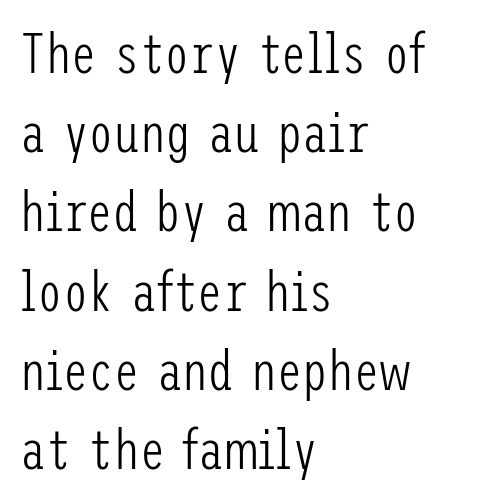
The image shows 57 px light, condensed sans-serif type, upright; set left-aligned, normal line spacing (1.39x), normal letter spacing, not underlined; low stroke contrast and a medium x-height.
